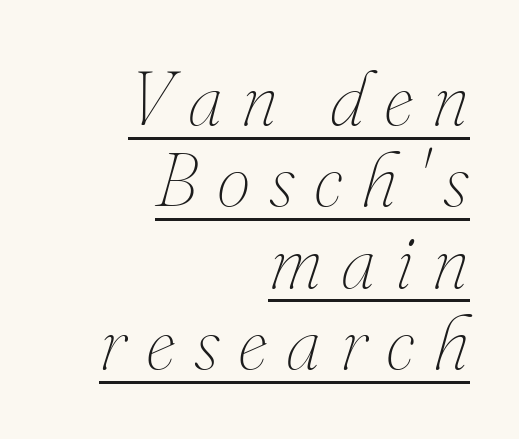
Q: Is the text bold? A: No.
Q: Is the text italic (slanted)? A: Yes, it leans right by about 16 degrees.
Q: Is the text underlined? A: Yes.
Q: How is the paragraph aligned? A: Right-aligned.
Q: Is the spacing between letters normal or unusually wide? A: Unusually wide.
Q: Is the spacing between lines tight, normal or loose? A: Tight.
Q: Width (condensed, normal, or wide)? A: Normal.
Q: Stroke contrast? A: Medium.
Q: x-height? A: Small.
Q: Monospaced? A: No.
